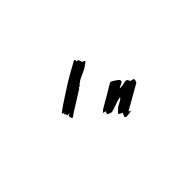
Compared with typical body copy, the letter spacing here is much looser. Words float on clear page, feet unadorned. Stroke terminals: plain, sans-serif. A typesetter would call this proportional, since set widths differ per character.
